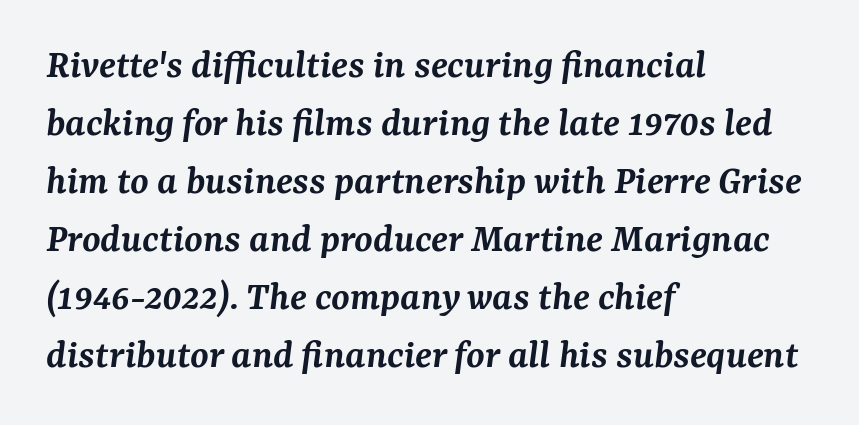
{"serif": "yes", "italic": "yes", "lean": "right", "slant_degrees": 7, "bold": "semi", "weight": "semibold", "width": "normal", "stroke_contrast": "medium", "x_height": "medium", "monospaced": "no", "underline": "no", "align": "left", "line_spacing": "normal", "line_spacing_ratio": 1.38, "letter_spacing": "normal", "letter_spacing_em": 0.0, "glyph_px": 42}
